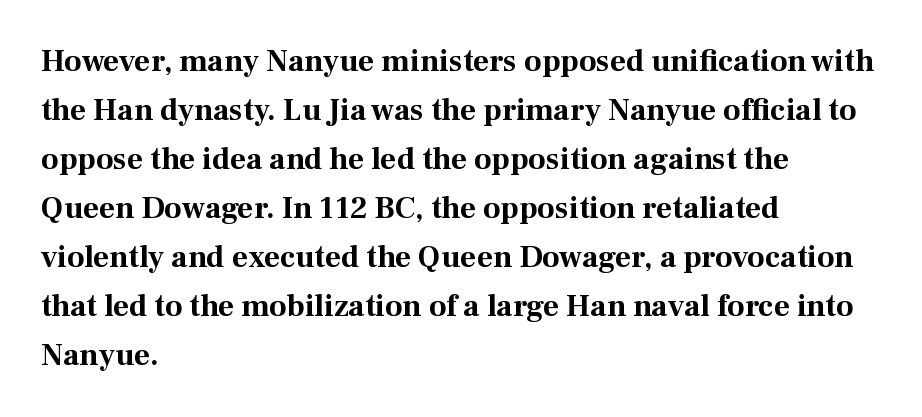
The image shows 31 px bold serif type, upright; set left-aligned, normal line spacing (1.58x), normal letter spacing, not underlined; medium stroke contrast and a medium x-height.
